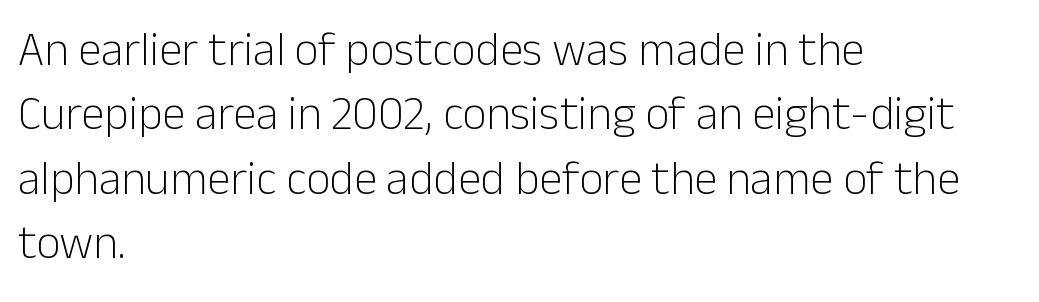
The image shows 47 px light sans-serif type, upright; set left-aligned, normal line spacing (1.37x), normal letter spacing, not underlined; low stroke contrast and a medium x-height.
